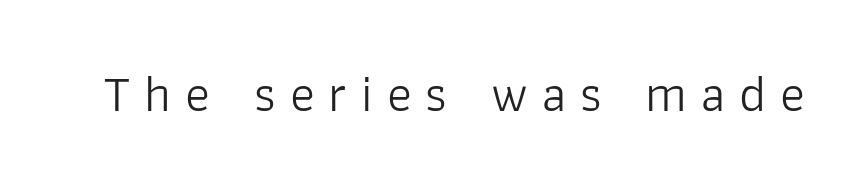
How are the letters spaced? Widely, with obvious added tracking. Posture: vertical. The letterforms sit at book weight or below. No word sits above an underline. No feet cap the strokes, marking this as sans-serif type.
